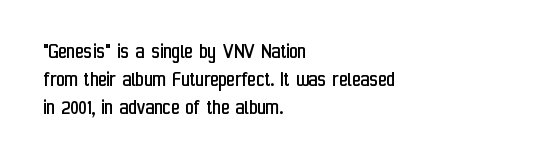
The image shows 23 px text type, upright; set left-aligned, line spacing 1.21x, normal letter spacing, not underlined.
